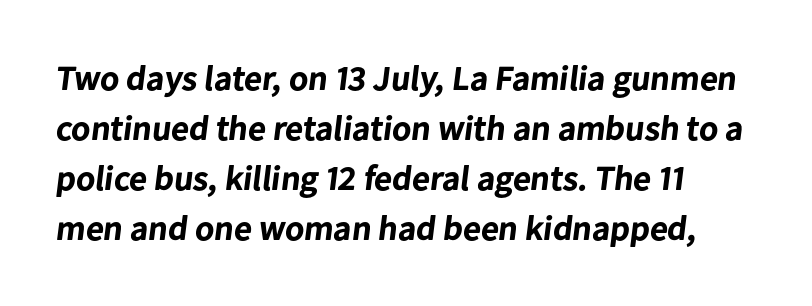
{"serif": "no", "bold": "yes", "weight": "bold", "width": "normal", "stroke_contrast": "low", "x_height": "medium", "monospaced": "no", "underline": "no", "align": "left", "line_spacing": "normal", "line_spacing_ratio": 1.43, "letter_spacing": "normal", "letter_spacing_em": 0.0, "glyph_px": 35}
